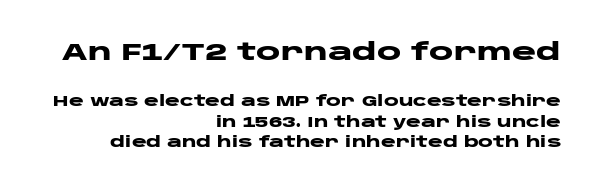
Students, this is bold: see how much ink each stroke carries. Reading down the column, the eye jumps a familiar distance to each next line. Between these two stacked blocks, the higher one wins on size. Italic: no, the glyphs are upright roman.
